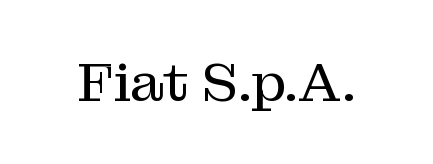
{"serif": "yes", "italic": "no", "bold": "no", "weight": "regular", "width": "normal", "stroke_contrast": "medium", "x_height": "medium", "monospaced": "no", "underline": "no", "letter_spacing": "normal", "letter_spacing_em": 0.0, "glyph_px": 55}
